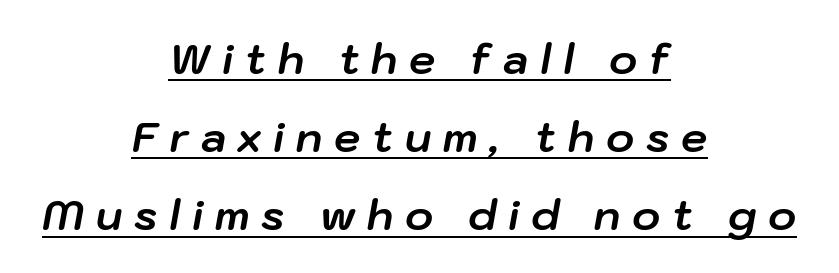
Q: Is the text bold? A: Yes.
Q: Is the text italic (slanted)? A: Yes, it leans right by about 10 degrees.
Q: Is the text underlined? A: Yes.
Q: How is the paragraph aligned? A: Centered.
Q: Is the spacing between letters normal or unusually wide? A: Unusually wide.
Q: Width (condensed, normal, or wide)? A: Normal.
Q: Stroke contrast? A: Low.
Q: x-height? A: Medium.
Q: Monospaced? A: No.
